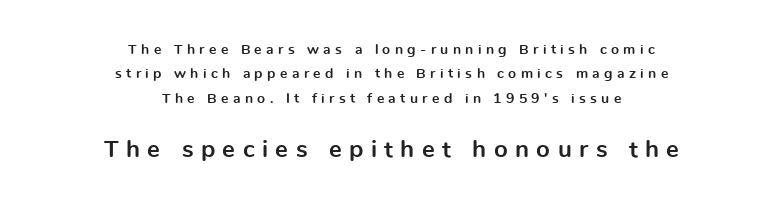
Q: Is the text bold? A: Yes.
Q: Is the text italic (slanted)? A: No, it is upright.
Q: Is the text underlined? A: No.
Q: How is the paragraph aligned? A: Centered.
Q: Is the spacing between letters normal or unusually wide? A: Unusually wide.
Q: Which block of text is set in a larger size, the first (top) or the second (bottom)? A: The second (bottom) one.
